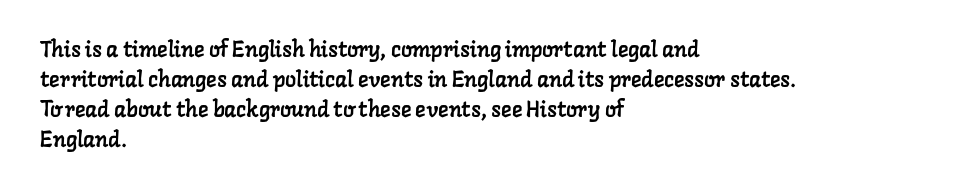
The image shows 22 px text type; set left-aligned, normal line spacing (1.36x), normal letter spacing, not underlined.
